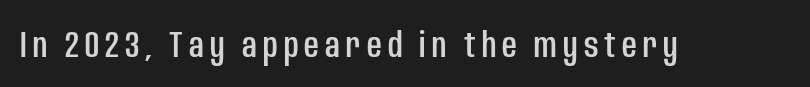
Descenders are the only things crossing below the line. A typesetter would label this face a sans. These lines are rendered in a variable-pitch font. Notice how the stems are strictly vertical — no italics here.
